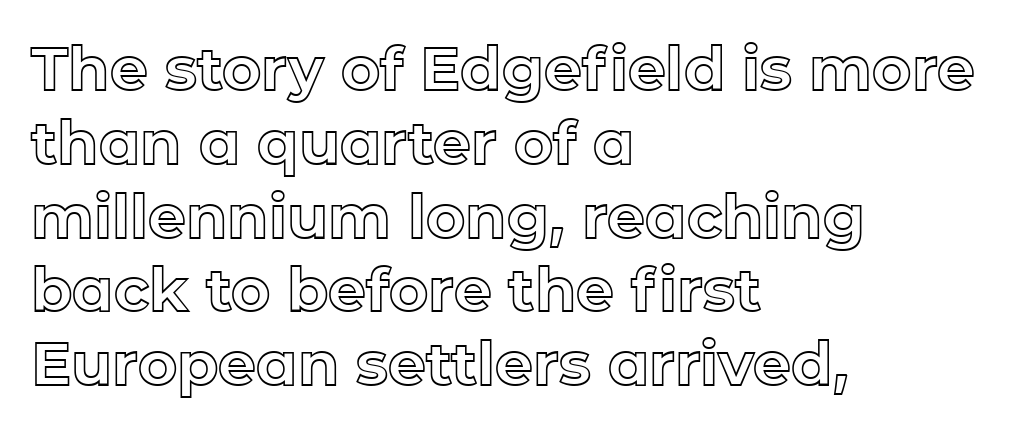
{"italic": "no", "width": "normal", "x_height": "medium", "monospaced": "no", "underline": "no", "align": "left", "line_spacing_ratio": 1.23, "letter_spacing": "normal", "letter_spacing_em": 0.0, "glyph_px": 60}
